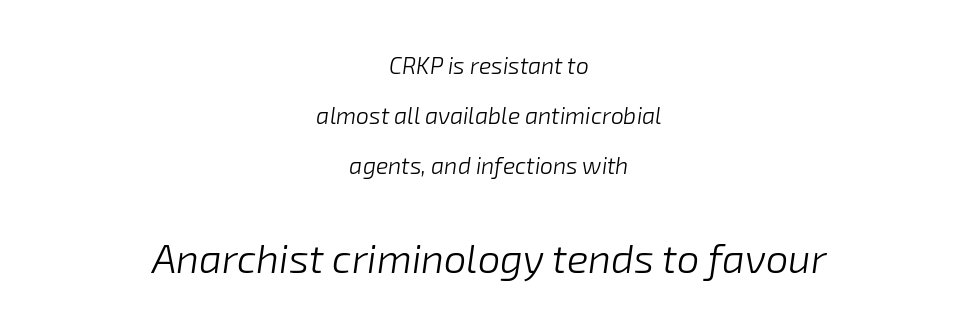
Q: Is the text bold? A: No.
Q: Is the text italic (slanted)? A: Yes, it leans right by about 8 degrees.
Q: Is the text underlined? A: No.
Q: How is the paragraph aligned? A: Centered.
Q: Is the spacing between letters normal or unusually wide? A: Normal.
Q: Is the spacing between lines tight, normal or loose? A: Loose.
Q: Which block of text is set in a larger size, the first (top) or the second (bottom)? A: The second (bottom) one.
Q: Width (condensed, normal, or wide)? A: Normal.
Q: Stroke contrast? A: Low.
Q: x-height? A: Medium.
Q: Monospaced? A: No.
